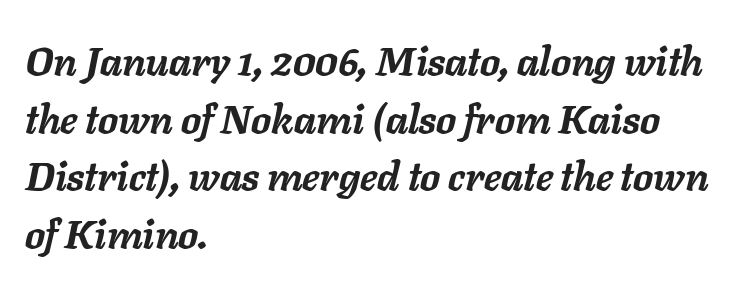
Q: Is the text bold? A: Yes.
Q: Is the text italic (slanted)? A: Yes, it leans right by about 11 degrees.
Q: Is the text underlined? A: No.
Q: How is the paragraph aligned? A: Left-aligned.
Q: Is the spacing between letters normal or unusually wide? A: Normal.
Q: Is the spacing between lines tight, normal or loose? A: Normal.
Q: Width (condensed, normal, or wide)? A: Normal.
Q: Stroke contrast? A: Low.
Q: x-height? A: Medium.
Q: Monospaced? A: No.
